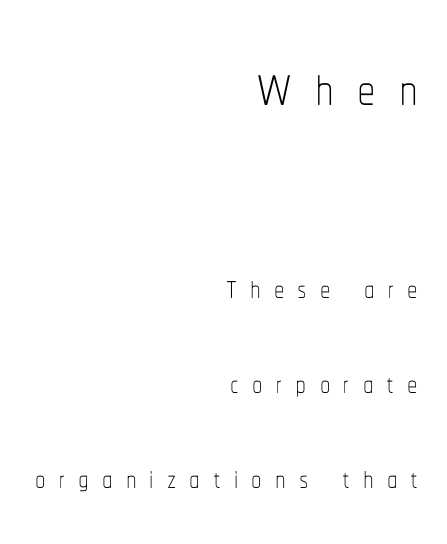
The image shows 74 px thin, condensed type, upright; set right-aligned, loose line spacing (2.26x), unusually wide letter spacing (+0.31 em), not underlined; the first (top) block is 1.76x larger; low stroke contrast and a medium x-height.
